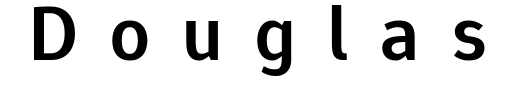
{"serif": "no", "italic": "no", "bold": "semi", "weight": "semibold", "width": "normal", "stroke_contrast": "low", "x_height": "medium", "monospaced": "no", "underline": "no", "letter_spacing": "wide", "letter_spacing_em": 0.42, "glyph_px": 78}
